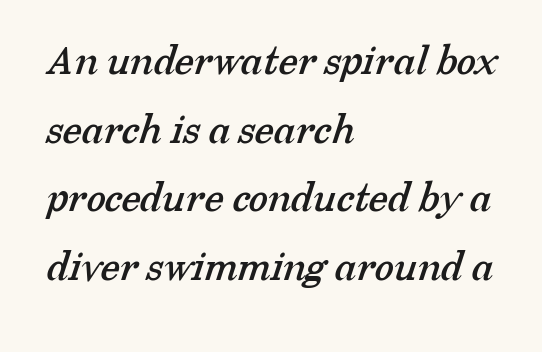
Q: Is the typeface a serif or a sans-serif typeface? A: Serif.
Q: Is the text underlined? A: No.
Q: How is the paragraph aligned? A: Left-aligned.
Q: Is the spacing between letters normal or unusually wide? A: Normal.
Q: Is the spacing between lines tight, normal or loose? A: Normal.
Q: Width (condensed, normal, or wide)? A: Normal.
Q: Stroke contrast? A: Low.
Q: x-height? A: Medium.
Q: Monospaced? A: No.
